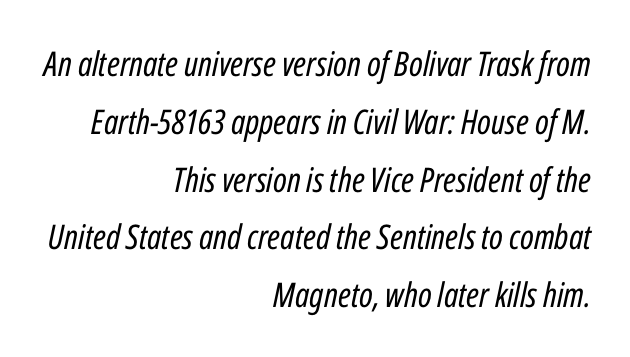
{"italic": "yes", "lean": "right", "slant_degrees": 12, "bold": "no", "weight": "regular", "width": "condensed", "stroke_contrast": "low", "x_height": "medium", "monospaced": "no", "underline": "no", "align": "right", "line_spacing": "normal", "line_spacing_ratio": 1.7, "letter_spacing": "normal", "letter_spacing_em": 0.0, "glyph_px": 34}
